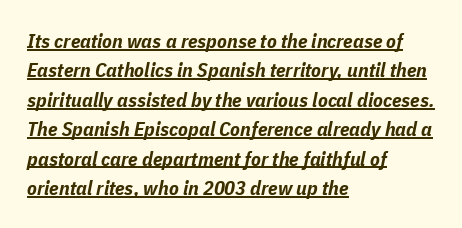
The image shows 20 px bold type, italic (leaning right); set left-aligned, normal line spacing (1.47x), normal letter spacing, underlined.
